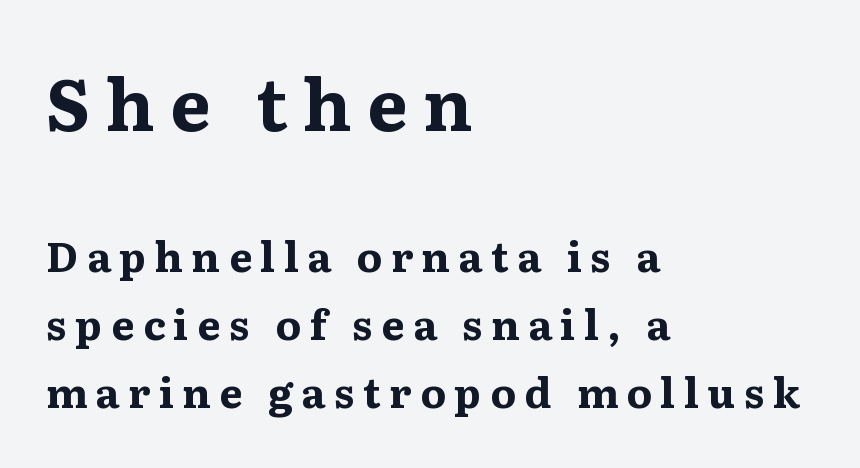
The image shows 72 px bold, wide serif type, upright; set left-aligned, normal line spacing (1.66x), unusually wide letter spacing (+0.21 em), not underlined; the first (top) block is 1.76x larger; medium stroke contrast and a medium x-height.
